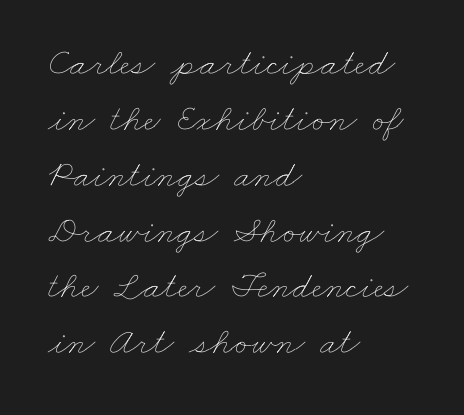
Here the designer chose a conventional face with non-uniform glyph widths. Summary of vertical rhythm: regular, with standard interline spacing. Lines of text with bare space underneath. Leftover space on each line is placed entirely after the last word. Glyph-to-glyph distance matches everyday printed text.
